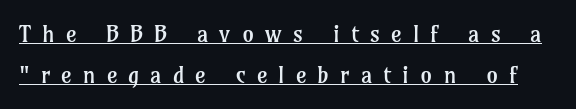
{"italic": "no", "bold": "no", "underline": "yes", "line_spacing_ratio": 1.78, "letter_spacing": "wide", "letter_spacing_em": 0.48, "glyph_px": 23}
